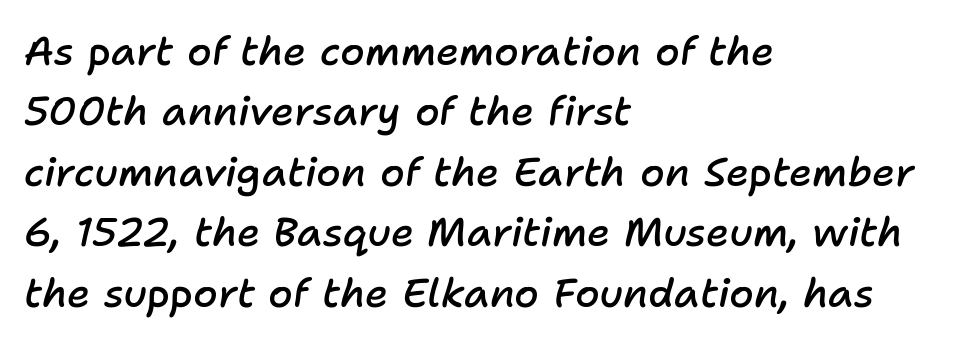
The image shows 40 px semibold type, italic (leaning right); set left-aligned, normal line spacing (1.51x), normal letter spacing, not underlined; low stroke contrast and a medium x-height.
